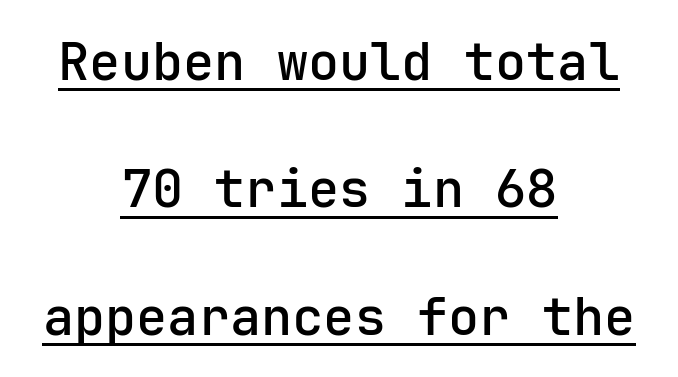
Q: Is the text italic (slanted)? A: No, it is upright.
Q: Is the typeface a serif or a sans-serif typeface? A: Sans-serif.
Q: Is the text underlined? A: Yes.
Q: How is the paragraph aligned? A: Centered.
Q: Is the spacing between letters normal or unusually wide? A: Normal.
Q: Is the spacing between lines tight, normal or loose? A: Loose.
Q: Width (condensed, normal, or wide)? A: Normal.
Q: Stroke contrast? A: Low.
Q: x-height? A: Medium.
Q: Monospaced? A: Yes.
